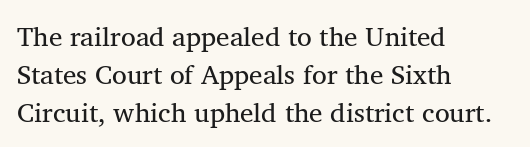
Q: Is the text bold? A: No.
Q: Is the text italic (slanted)? A: No, it is upright.
Q: Is the text underlined? A: No.
Q: How is the paragraph aligned? A: Left-aligned.
Q: Is the spacing between letters normal or unusually wide? A: Normal.
Q: Is the spacing between lines tight, normal or loose? A: Normal.
